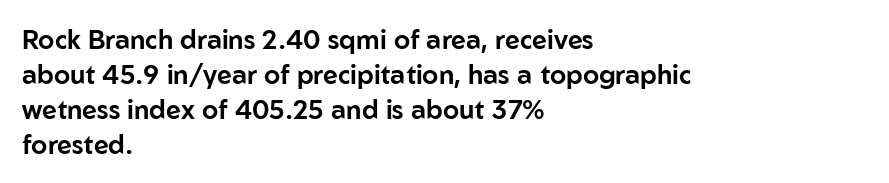
{"italic": "no", "underline": "no", "align": "left", "line_spacing": "normal", "line_spacing_ratio": 1.34, "letter_spacing": "normal", "letter_spacing_em": 0.0, "glyph_px": 26}
